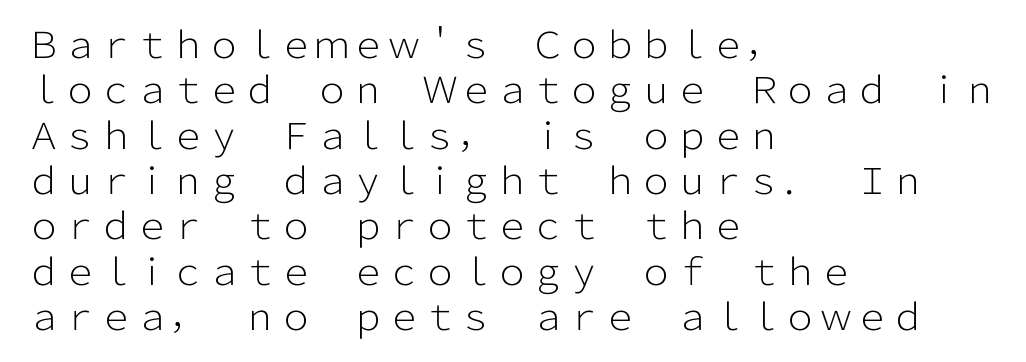
Q: Is the text bold? A: No.
Q: Is the text italic (slanted)? A: No, it is upright.
Q: Is the typeface a serif or a sans-serif typeface? A: Sans-serif.
Q: Is the text underlined? A: No.
Q: How is the paragraph aligned? A: Left-aligned.
Q: Is the spacing between letters normal or unusually wide? A: Normal.
Q: Is the spacing between lines tight, normal or loose? A: Normal.
Q: Width (condensed, normal, or wide)? A: Normal.
Q: Stroke contrast? A: Low.
Q: x-height? A: Medium.
Q: Monospaced? A: No.
